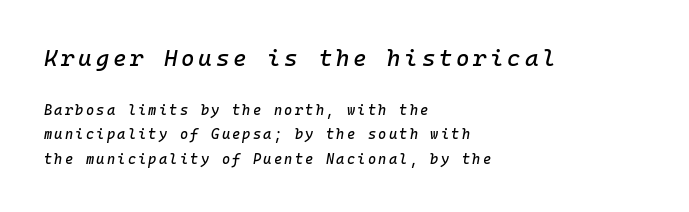
{"italic": "yes", "lean": "right", "slant_degrees": 10, "underline": "no", "align": "left", "line_spacing_ratio": 1.73, "larger_block": "first", "size_ratio": 1.64, "glyph_px": 23}
